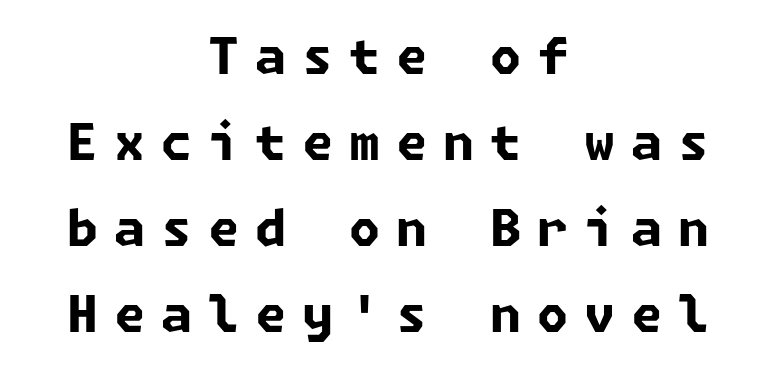
What stands out about the letter spacing? Its width — letters are far apart. You'd pick this weight for a headline — it's a proper bold. One-word summary of the alignment: center. The characters display no serif detailing; their extremities are plain. The specimen omits any rule beneath the text block's lines.
